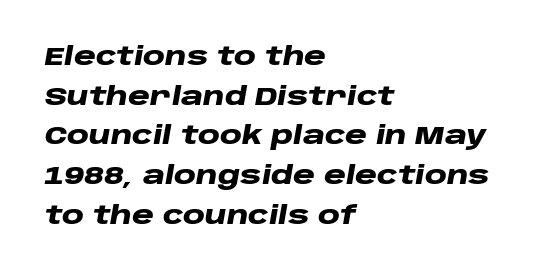
The image shows 25 px bold type, italic (leaning right); set left-aligned, normal line spacing (1.59x), normal letter spacing, not underlined.
